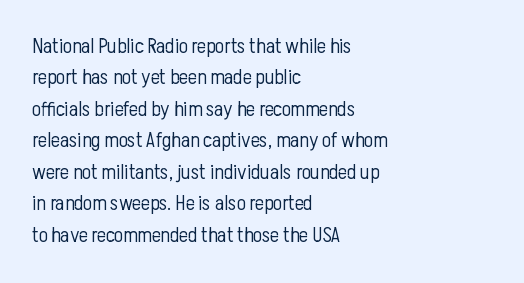
Q: Is the text bold? A: No.
Q: Is the text italic (slanted)? A: No, it is upright.
Q: Is the text underlined? A: No.
Q: How is the paragraph aligned? A: Left-aligned.
Q: Is the spacing between letters normal or unusually wide? A: Normal.
Q: Is the spacing between lines tight, normal or loose? A: Normal.
